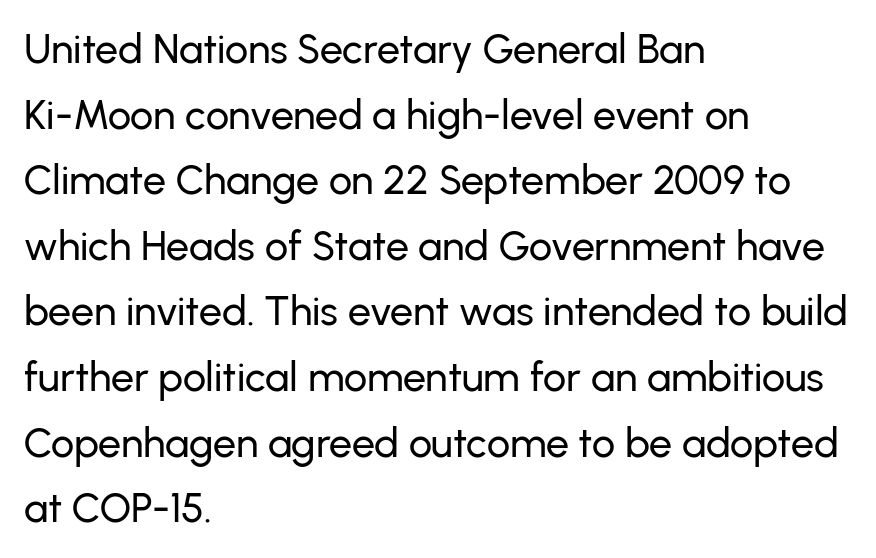
Is this a fixed-width face? No — the glyphs have proportional, varying widths. The specimen reads as upright at a glance. One-word summary of the alignment: left. Short note: letters normally spaced. Anything drawn beneath the words? Only blank space.
